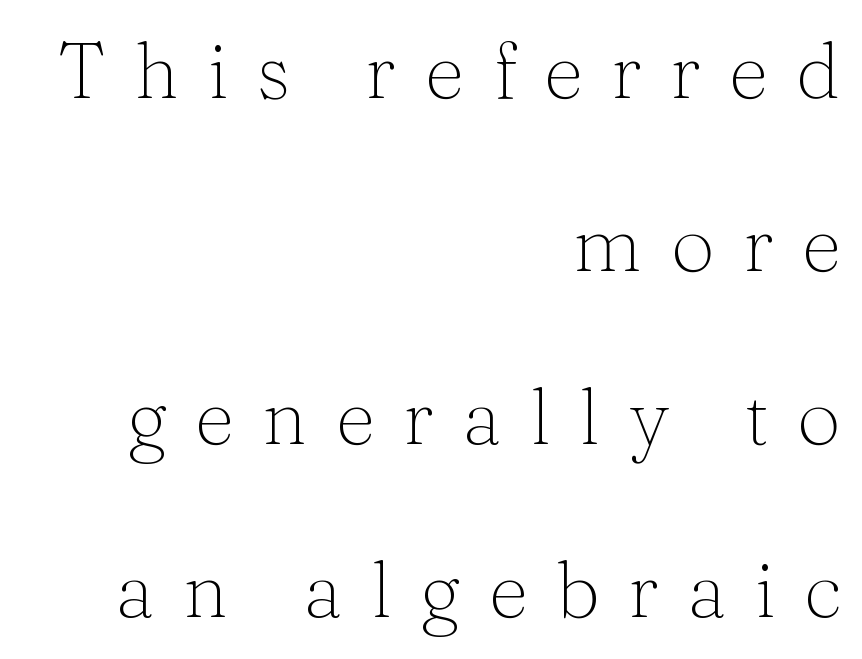
Horizontal alignment here is rightward, an uncommon choice for prose. The font is comparable to plain body text, perhaps lighter. Each word looks stretched out because of the extra space between its letters. The letters stand upright; this is a roman face.
